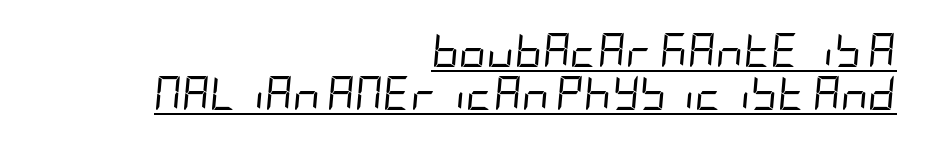
Q: Is the text bold? A: No.
Q: Is the text italic (slanted)? A: Yes, it leans right by about 5 degrees.
Q: Is the text underlined? A: Yes.
Q: How is the paragraph aligned? A: Right-aligned.
Q: Is the spacing between letters normal or unusually wide? A: Normal.
Q: Is the spacing between lines tight, normal or loose? A: Normal.
Q: Width (condensed, normal, or wide)? A: Condensed.
Q: Stroke contrast? A: Low.
Q: x-height? A: Large.
